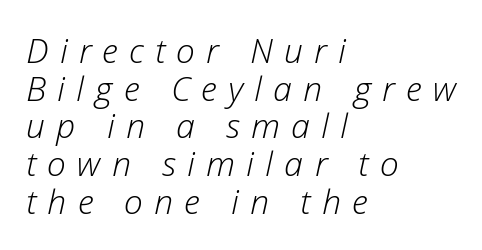
Q: Is the text bold? A: No.
Q: Is the text italic (slanted)? A: Yes, it leans right by about 12 degrees.
Q: Is the text underlined? A: No.
Q: How is the paragraph aligned? A: Left-aligned.
Q: Is the spacing between letters normal or unusually wide? A: Unusually wide.
Q: Is the spacing between lines tight, normal or loose? A: Tight.
Q: Width (condensed, normal, or wide)? A: Normal.
Q: Stroke contrast? A: Low.
Q: x-height? A: Medium.
Q: Monospaced? A: No.
